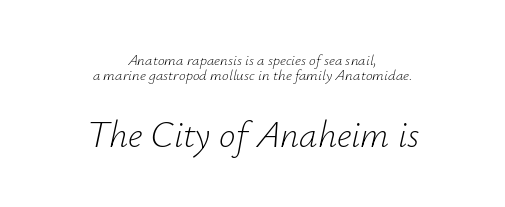
Q: Is the text bold? A: No.
Q: Is the text italic (slanted)? A: Yes, it leans right by about 12 degrees.
Q: Is the text underlined? A: No.
Q: How is the paragraph aligned? A: Centered.
Q: Is the spacing between letters normal or unusually wide? A: Normal.
Q: Is the spacing between lines tight, normal or loose? A: Tight.
Q: Which block of text is set in a larger size, the first (top) or the second (bottom)? A: The second (bottom) one.
Q: Width (condensed, normal, or wide)? A: Normal.
Q: Stroke contrast? A: Low.
Q: x-height? A: Small.
Q: Monospaced? A: No.
